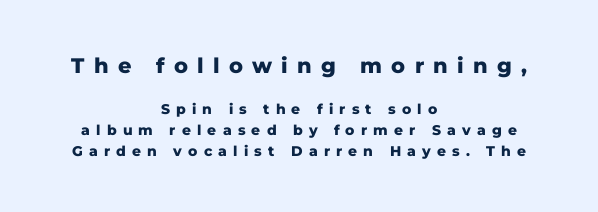
Q: Is the text bold? A: Yes.
Q: Is the text italic (slanted)? A: No, it is upright.
Q: Is the text underlined? A: No.
Q: How is the paragraph aligned? A: Centered.
Q: Is the spacing between letters normal or unusually wide? A: Unusually wide.
Q: Is the spacing between lines tight, normal or loose? A: Normal.
Q: Which block of text is set in a larger size, the first (top) or the second (bottom)? A: The first (top) one.
